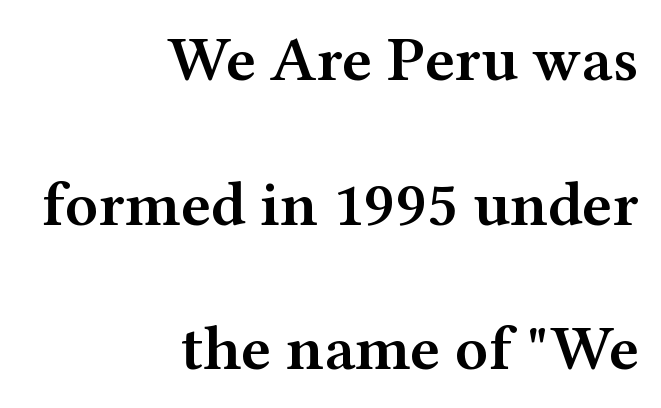
The image shows 64 px semibold, wide serif type, upright; set right-aligned, loose line spacing (2.26x), normal letter spacing, not underlined; medium stroke contrast and a medium x-height.
